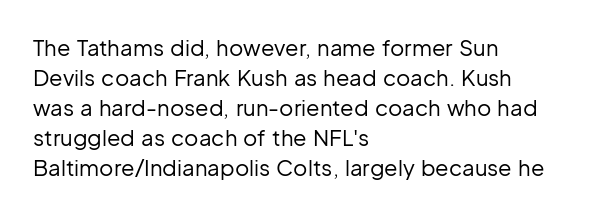
Q: Is the text bold? A: No.
Q: Is the text italic (slanted)? A: No, it is upright.
Q: Is the text underlined? A: No.
Q: How is the paragraph aligned? A: Left-aligned.
Q: Is the spacing between letters normal or unusually wide? A: Normal.
Q: Is the spacing between lines tight, normal or loose? A: Normal.
